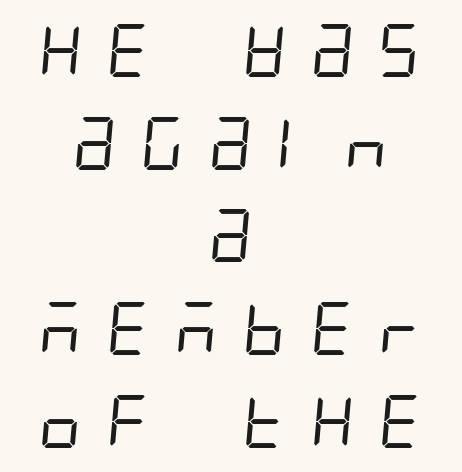
Q: Is the text bold? A: No.
Q: Is the typeface a serif or a sans-serif typeface? A: Sans-serif.
Q: Is the text underlined? A: No.
Q: How is the paragraph aligned? A: Centered.
Q: Is the spacing between letters normal or unusually wide? A: Unusually wide.
Q: Width (condensed, normal, or wide)? A: Condensed.
Q: Stroke contrast? A: Low.
Q: x-height? A: Large.
